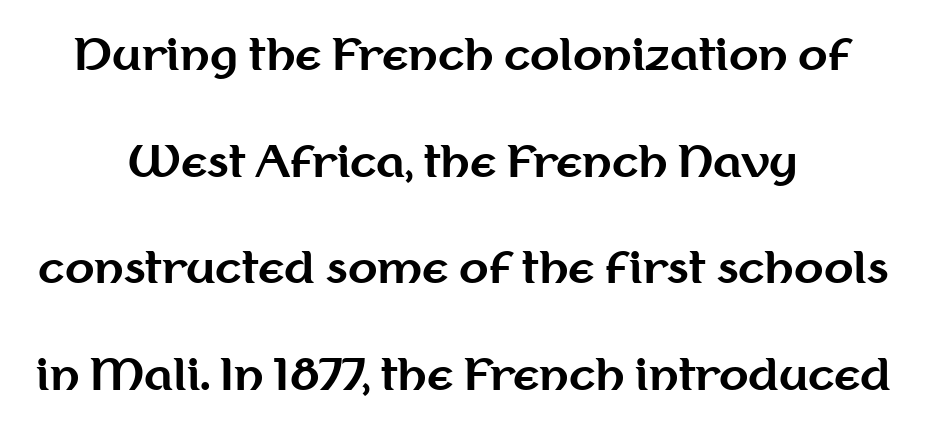
The image shows 43 px bold sans-serif type, upright; set centered, loose line spacing (2.48x), normal letter spacing, not underlined; medium stroke contrast and a medium x-height.
